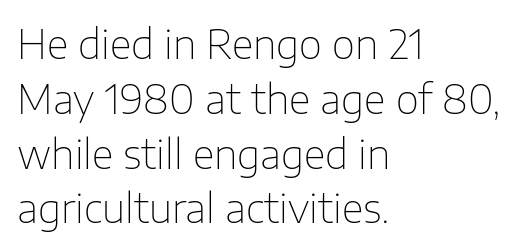
Normally led — the rows are evenly, conventionally spaced. The letters advance in unequal steps, a hallmark of proportional type. Every character sits straight up, as roman type does. Spacing between characters is what you'd get straight out of the box. Nothing sits at the stroke ends, so this counts as sans-serif. Beneath every word, the page is bare.
